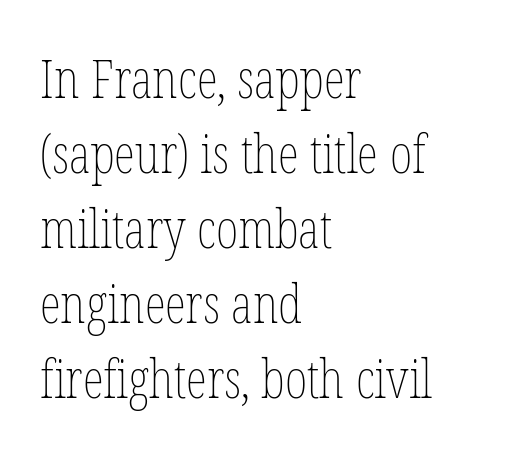
The image shows 54 px thin, condensed type, upright; set left-aligned, normal line spacing (1.39x), normal letter spacing, not underlined; low stroke contrast and a medium x-height.
